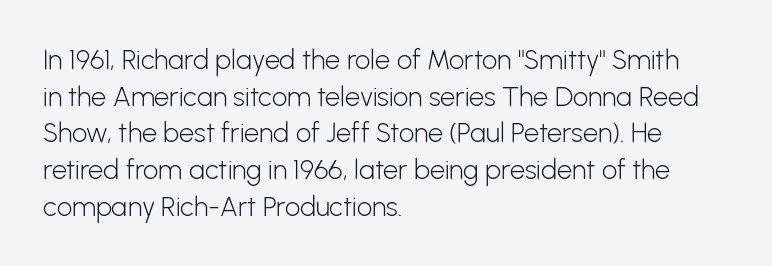
Reading down the block, your eye returns to a fixed left position each line. Do the letters lean? They stand straight. The strip under each line holds only bare page. Bold? No — there's no thickening of the strokes. Line spacing here is normal. Glyph-to-glyph distance matches everyday printed text.
